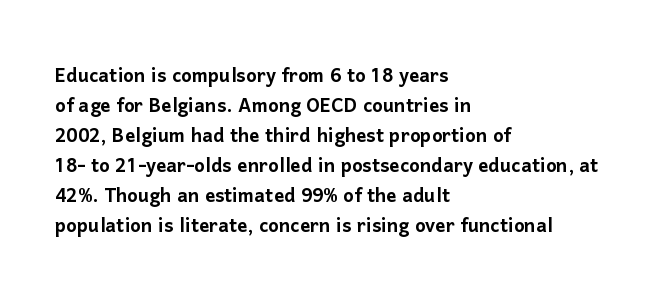
Italic? Not at all — the glyphs are vertical. Only glyphs here, with clear space below each row. Does the copy run flush right? No — it runs flush left. The letters sit at their default tracking, neither squeezed nor spread.
